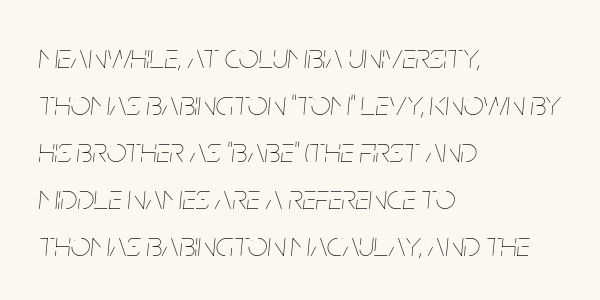
The image shows 35 px thin, condensed type, italic (leaning right); set left-aligned, normal line spacing (1.34x), normal letter spacing, not underlined; low stroke contrast and a large x-height.
